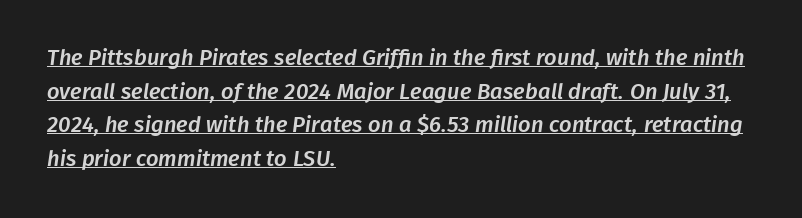
The image shows 22 px text type; set left-aligned, normal line spacing (1.53x), normal letter spacing, underlined.
